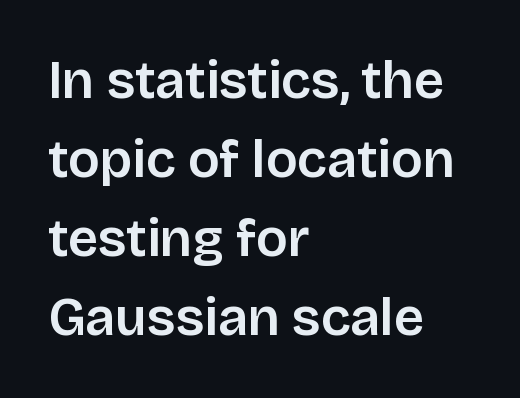
The image shows 53 px semibold sans-serif type, upright; set left-aligned, normal line spacing (1.49x), normal letter spacing, not underlined; low stroke contrast and a large x-height.
